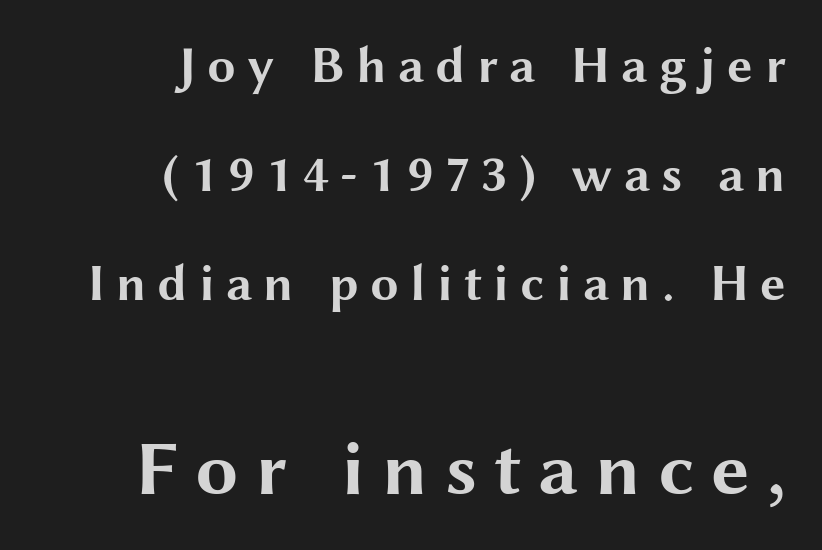
Heavy-handed strokes throughout: this text is bold. Between one letter and the next there's a generous, obvious gap. Caption: upper text group reduced, lower text group enlarged. The letters advance in unequal steps, a hallmark of proportional type. A sans-serif font was chosen for this passage.
